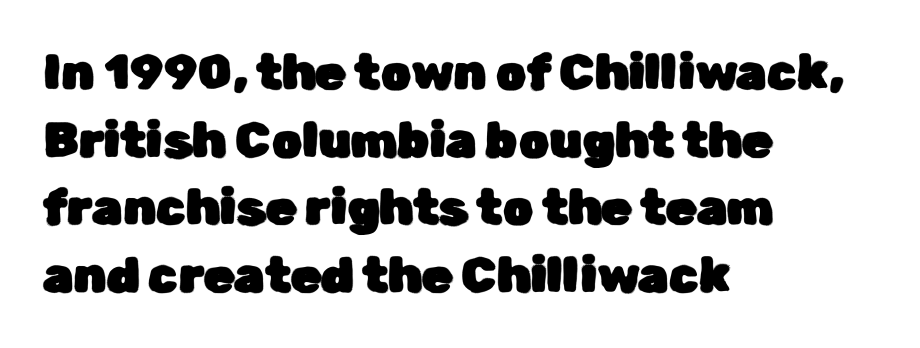
The image shows 49 px sans-serif type, upright; set left-aligned, normal line spacing (1.38x), normal letter spacing, not underlined; low stroke contrast and a medium x-height.
